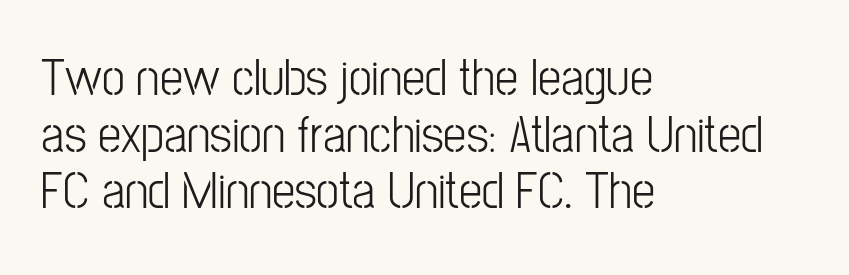
The image shows 52 px light, condensed sans-serif type, upright; set left-aligned, tight line spacing (1.09x), normal letter spacing, not underlined; low stroke contrast and a medium x-height.
